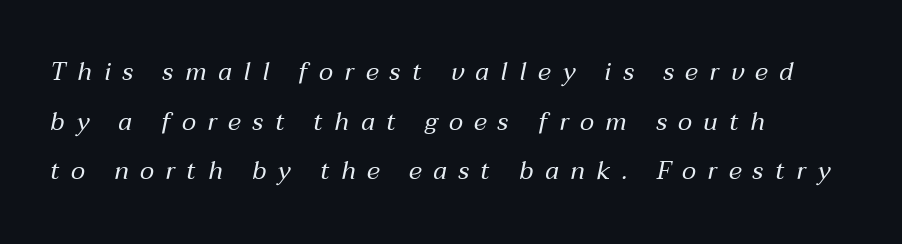
The image shows 25 px text type, italic (leaning right); set left-aligned, loose line spacing (1.99x), unusually wide letter spacing (+0.46 em), not underlined.
